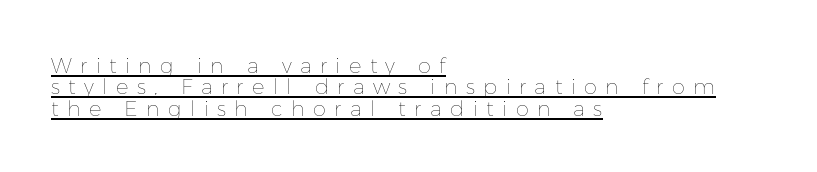
The gaps between neighbouring characters are conspicuously large. The paragraph shown leans on its left margin. The vertical gap from one line to the next is small. No italicization has been applied; the sample stays upright. A typographer would call this underscored text.
